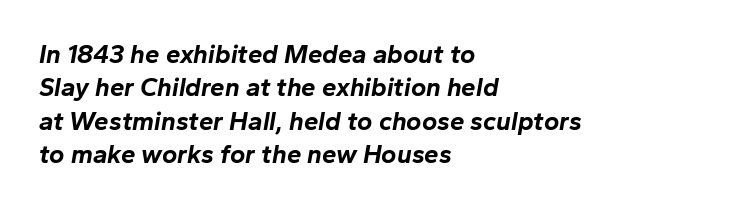
The image shows 26 px bold type, italic (leaning right); set left-aligned, normal line spacing (1.28x), normal letter spacing, not underlined.
